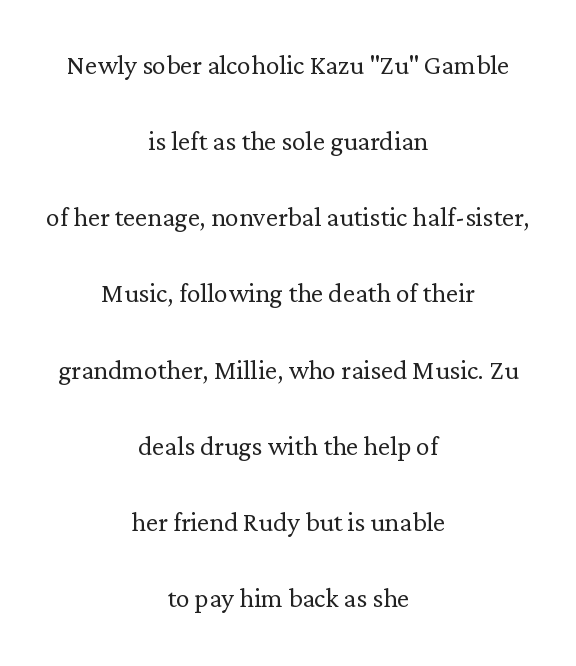
The image shows 34 px light serif type, upright; set centered, loose line spacing (2.24x), normal letter spacing, not underlined; low stroke contrast and a medium x-height.
